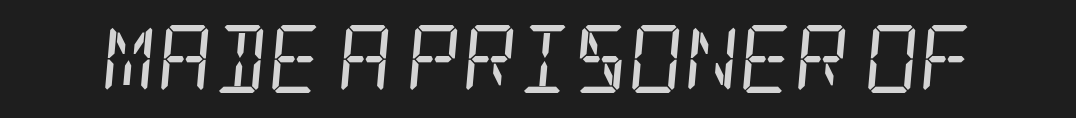
Unmarked baselines from the first word to the last. Does the lettering tilt? It does — this is italic. The type family on display is of the serif kind. No extra tracking has been applied to these lines.
